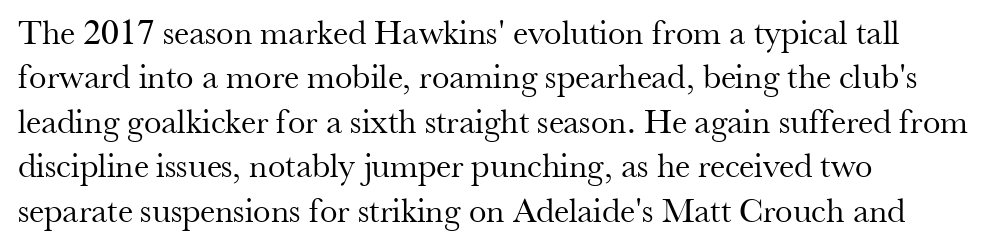
The image shows 35 px regular-weight serif type, upright; set left-aligned, normal line spacing (1.27x), normal letter spacing, not underlined; medium stroke contrast and a small x-height.
